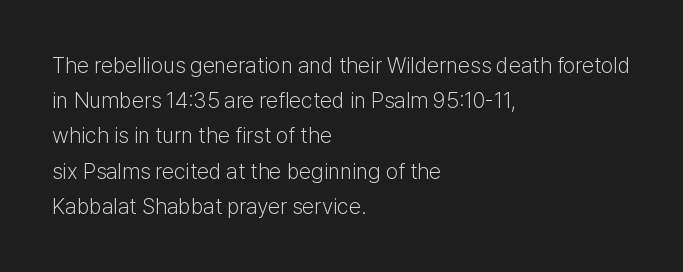
A quiet, ordinary-to-light weight characterises the typeface. Default kerning and tracking; the words read as compact shapes. These lines stack with their left ends in a neat column. The leading is moderate, giving the passage an even texture.
